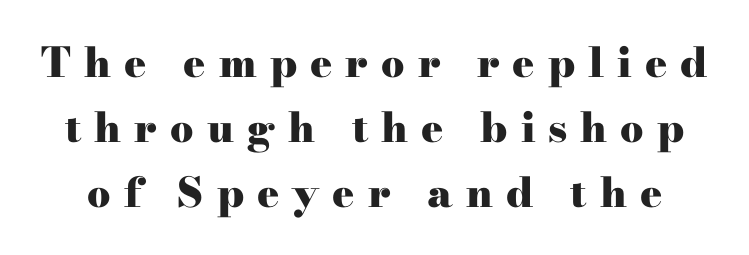
The image shows 41 px heavy, wide serif type, upright; set normal line spacing (1.59x), unusually wide letter spacing (+0.32 em), not underlined; high stroke contrast and a small x-height.
